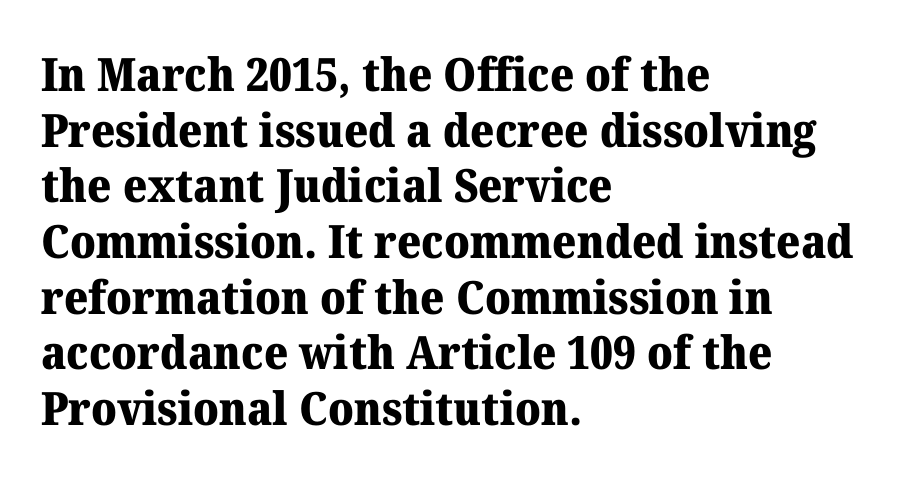
Does the copy run flush right? No — it runs flush left. Descenders hang freely into open space. The text was rendered using a seriffed face with decorative stroke endings. Compared with typical body copy, the letter spacing here is the same.
